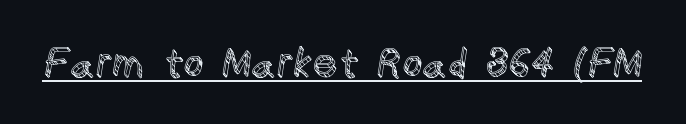
Q: Is the text italic (slanted)? A: Yes.
Q: Is the text underlined? A: Yes.
Q: Is the spacing between letters normal or unusually wide? A: Normal.
Q: Width (condensed, normal, or wide)? A: Normal.
Q: x-height? A: Large.
Q: Monospaced? A: No.
